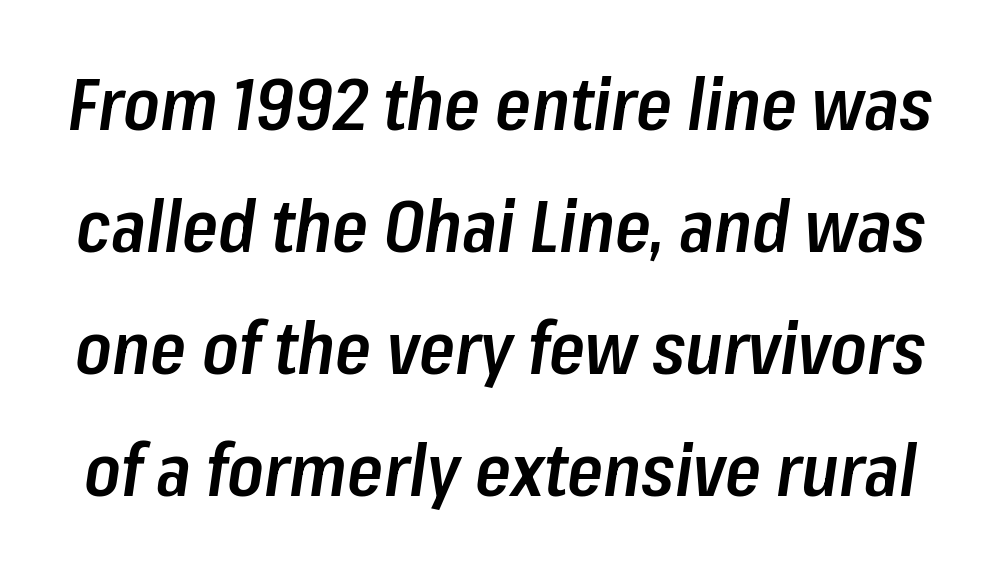
Q: Is the text bold? A: Semi-bold.
Q: Is the text italic (slanted)? A: Yes, it leans right by about 8 degrees.
Q: Is the text underlined? A: No.
Q: Is the spacing between letters normal or unusually wide? A: Normal.
Q: Is the spacing between lines tight, normal or loose? A: Normal.
Q: Width (condensed, normal, or wide)? A: Condensed.
Q: Stroke contrast? A: Low.
Q: x-height? A: Medium.
Q: Monospaced? A: No.
